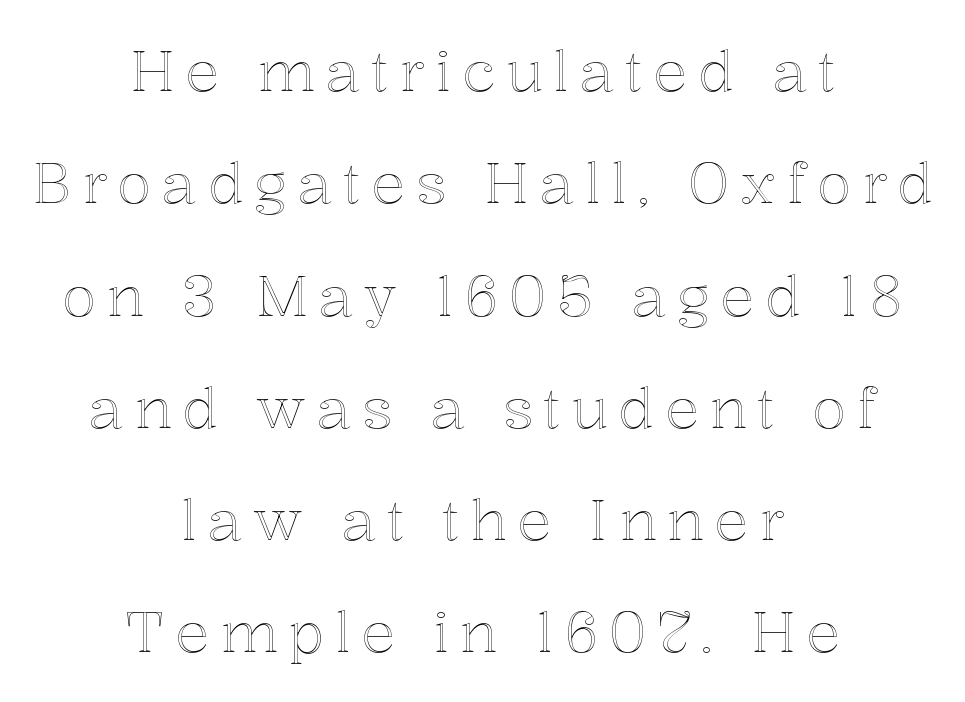
The image shows 57 px text type, upright; set centered, loose line spacing (1.97x), not underlined; a medium x-height.
